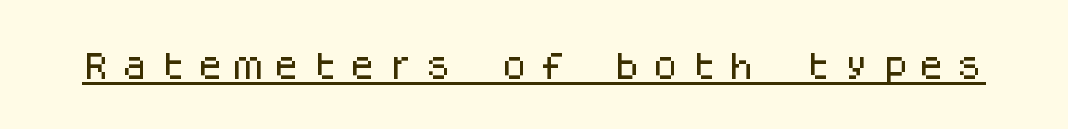
Q: Is the text italic (slanted)? A: No, it is upright.
Q: Is the typeface a serif or a sans-serif typeface? A: Sans-serif.
Q: Is the text underlined? A: Yes.
Q: Is the spacing between letters normal or unusually wide? A: Unusually wide.
Q: Width (condensed, normal, or wide)? A: Normal.
Q: Stroke contrast? A: Low.
Q: x-height? A: Large.
Q: Monospaced? A: Yes.
